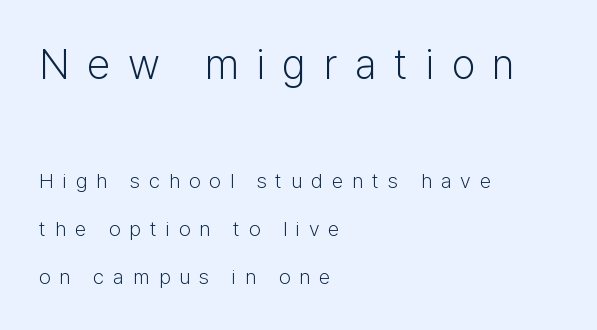
The image shows 42 px light sans-serif type, upright; set left-aligned, loose line spacing (2.28x), unusually wide letter spacing (+0.42 em), not underlined; the first (top) block is 2.0x larger; low stroke contrast and a medium x-height.
